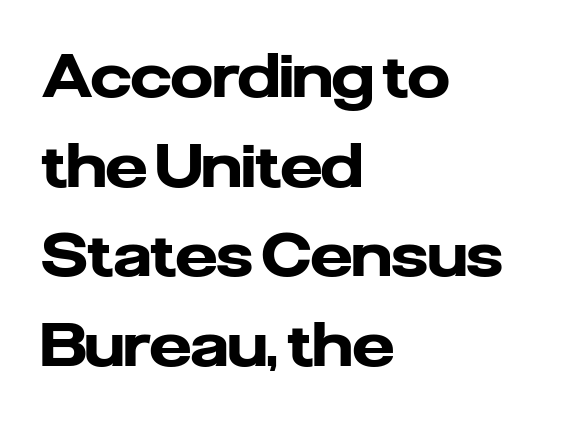
Q: Is the text bold? A: Yes.
Q: Is the text italic (slanted)? A: No, it is upright.
Q: Is the typeface a serif or a sans-serif typeface? A: Sans-serif.
Q: Is the text underlined? A: No.
Q: How is the paragraph aligned? A: Left-aligned.
Q: Is the spacing between letters normal or unusually wide? A: Normal.
Q: Is the spacing between lines tight, normal or loose? A: Normal.
Q: Width (condensed, normal, or wide)? A: Normal.
Q: Stroke contrast? A: Low.
Q: x-height? A: Medium.
Q: Monospaced? A: No.
